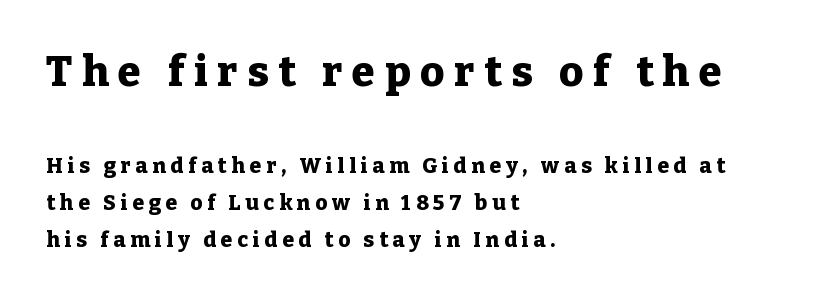
{"serif": "yes", "italic": "no", "bold": "yes", "weight": "heavy", "width": "normal", "stroke_contrast": "low", "x_height": "medium", "monospaced": "no", "underline": "no", "align": "left", "line_spacing_ratio": 1.75, "letter_spacing": "wide", "letter_spacing_em": 0.23, "larger_block": "first", "size_ratio": 2.0, "glyph_px": 42}
